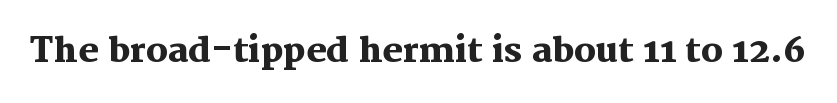
{"serif": "yes", "italic": "no", "bold": "yes", "weight": "heavy", "width": "normal", "stroke_contrast": "medium", "x_height": "medium", "monospaced": "no", "underline": "no", "letter_spacing": "normal", "letter_spacing_em": 0.0, "glyph_px": 34}
